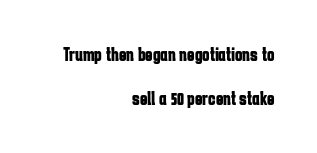
The image shows 20 px bold type, upright; set right-aligned, loose line spacing (2.22x), normal letter spacing, not underlined.
